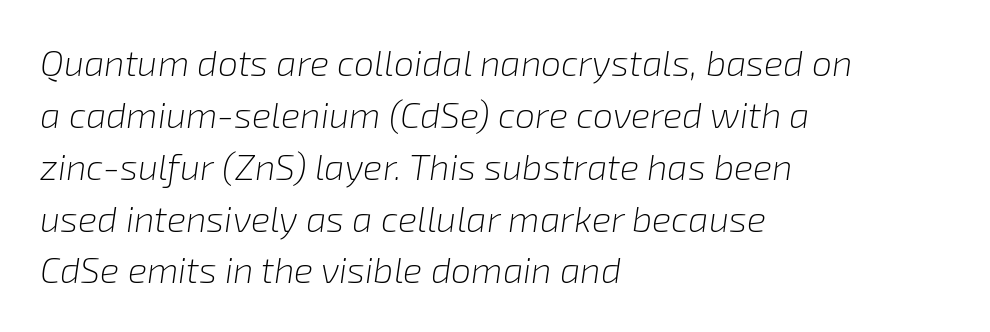
{"italic": "yes", "lean": "right", "slant_degrees": 8, "bold": "no", "weight": "light", "width": "normal", "stroke_contrast": "low", "x_height": "medium", "monospaced": "no", "underline": "no", "align": "left", "line_spacing": "normal", "line_spacing_ratio": 1.44, "letter_spacing": "normal", "letter_spacing_em": 0.0, "glyph_px": 36}
